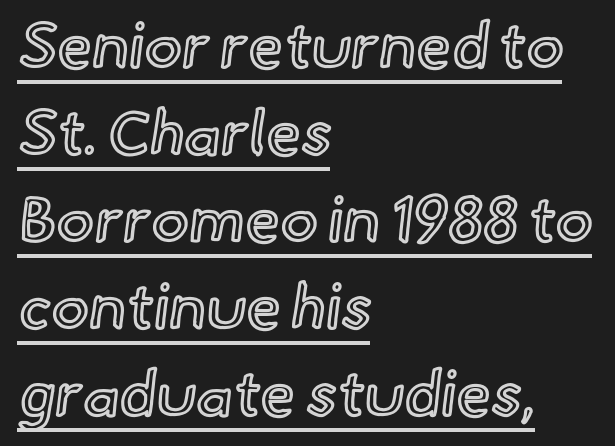
The image shows 63 px text type; set left-aligned, normal line spacing (1.38x), normal letter spacing, underlined; a small x-height.
